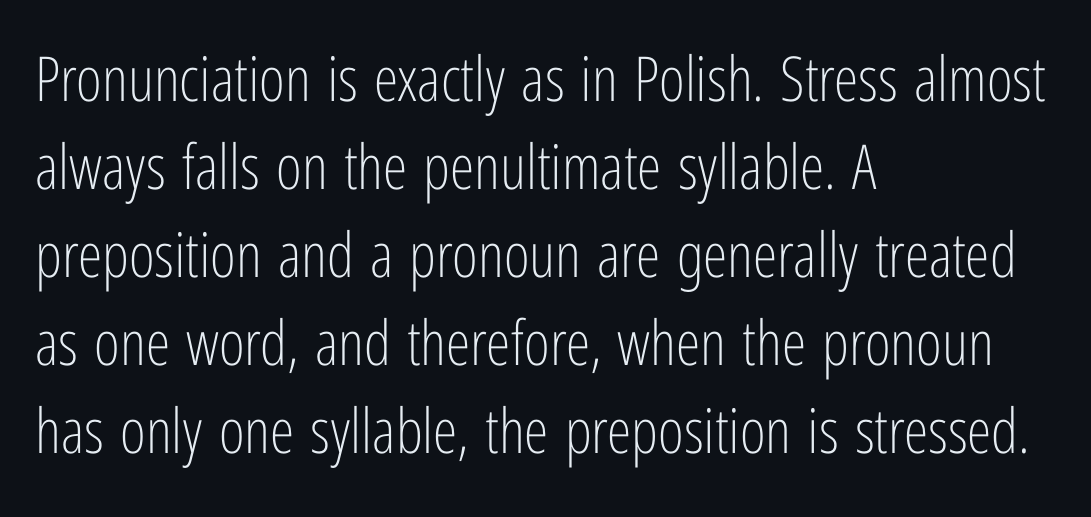
Notice how the stems are strictly vertical — no italics here. The cut favours lightness, reaching ordinary text weight at its darkest. One glance says typical: line gaps are just what's usual. The passage shown is typeset with a sans-serif family. The paragraph has a hard left edge and a soft right edge. The letterforms sit shoulder to shoulder at normal distance.
